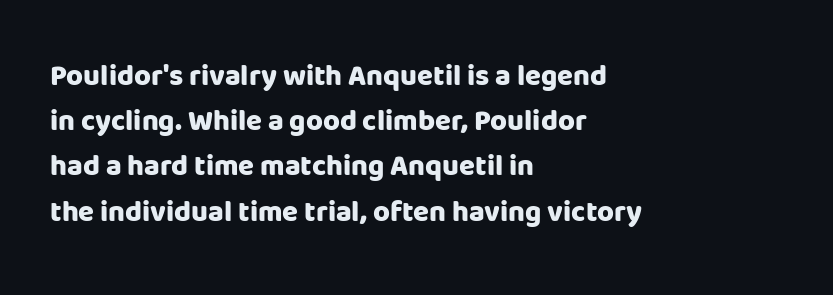
The image shows 29 px heavy sans-serif type, upright; set left-aligned, normal line spacing (1.56x), normal letter spacing, not underlined; low stroke contrast and a large x-height.
